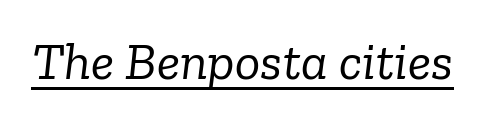
The image shows 53 px light serif type, italic (leaning right); set normal letter spacing, underlined; low stroke contrast and a medium x-height.
